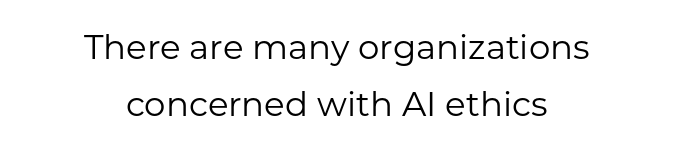
The image shows 34 px regular-weight sans-serif type, upright; set centered, normal line spacing (1.68x), normal letter spacing, not underlined; low stroke contrast and a medium x-height.
